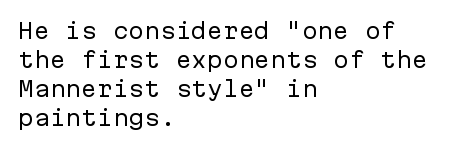
Letters rest on an invisible, unmarked baseline. Heaviness? Minimal to ordinary, like unemphasized prose. The rendering anchors every line to the left-hand side. The line-height multiplier appears to be the usual default.
